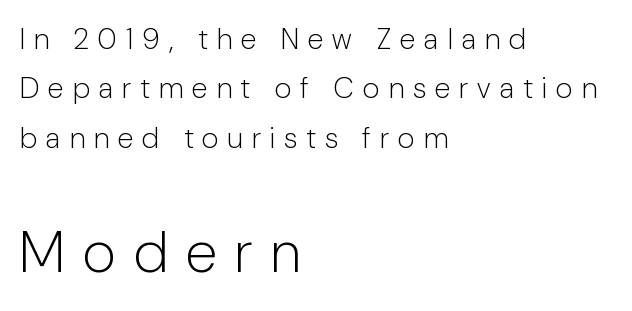
The image shows 58 px light, condensed sans-serif type, upright; set left-aligned, normal line spacing (1.7x), unusually wide letter spacing (+0.33 em), not underlined; the second (bottom) block is 2.0x larger; low stroke contrast and a medium x-height.
